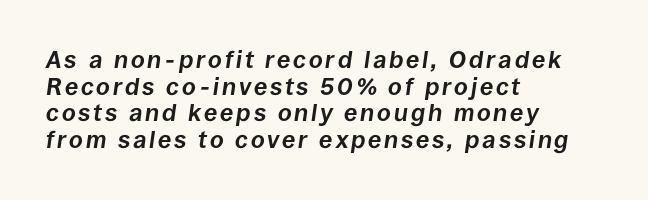
{"italic": "yes", "lean": "right", "slant_degrees": 8, "bold": "yes", "underline": "no", "align": "left", "line_spacing": "tight", "line_spacing_ratio": 1.11, "glyph_px": 24}
